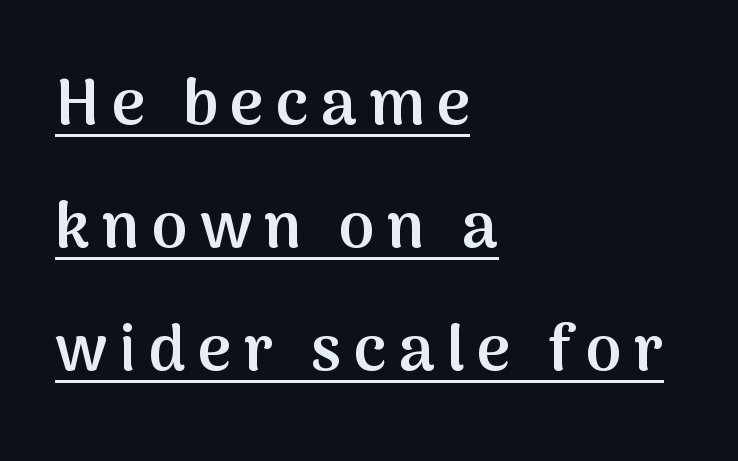
{"serif": "no", "italic": "no", "bold": "semi", "weight": "semibold", "width": "normal", "stroke_contrast": "medium", "x_height": "medium", "monospaced": "no", "underline": "yes", "align": "left", "line_spacing": "loose", "line_spacing_ratio": 1.92, "glyph_px": 64}
